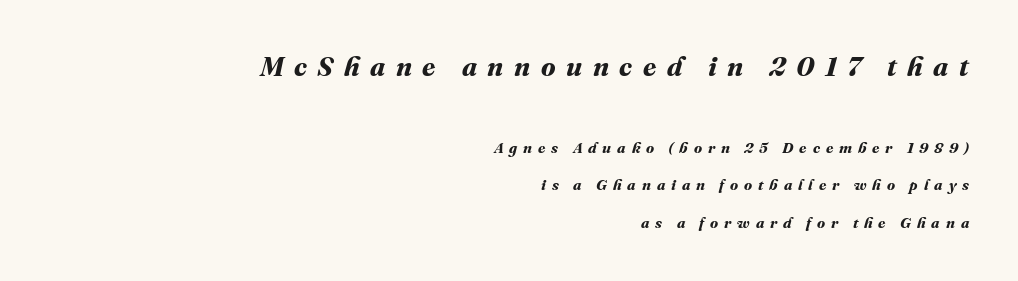
The image shows 27 px bold type; set right-aligned, loose line spacing (2.49x), unusually wide letter spacing (+0.39 em), not underlined; the first (top) block is 1.8x larger.
